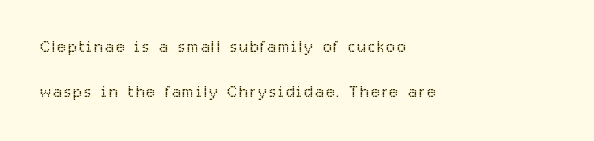
The image shows 22 px text type, upright; set left-aligned, loose line spacing (2.03x), not underlined.
